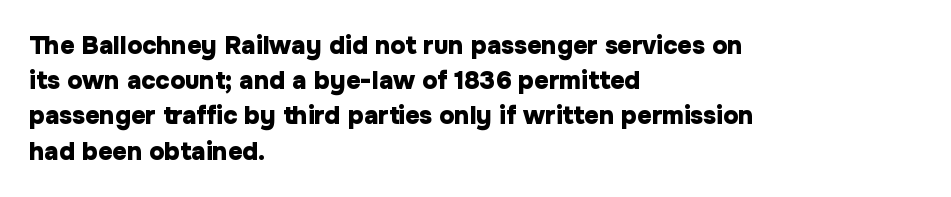
Here the glyphs are tracked normally, forming tight word shapes. Posture: upright roman. Plain, unruled lines of type. Leading matches the norm, producing a regular column.
